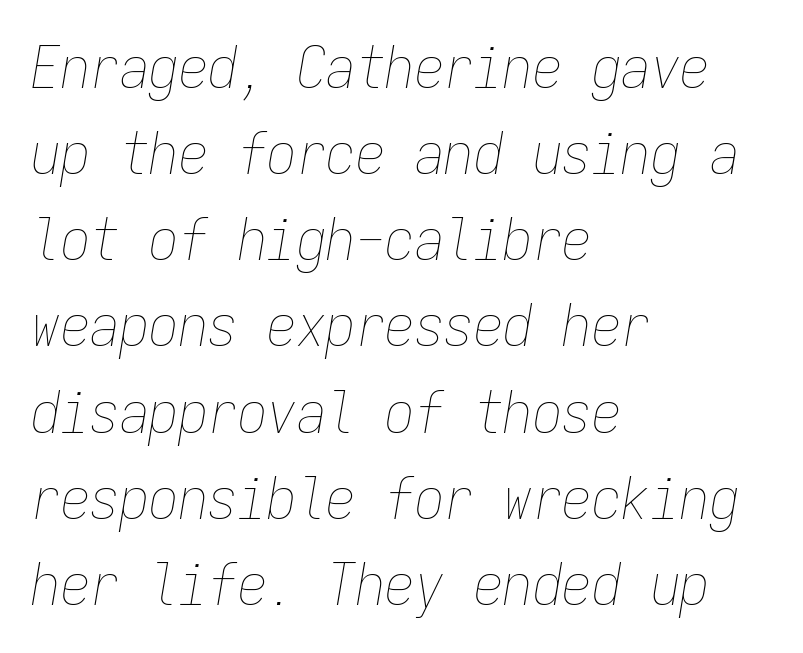
{"italic": "yes", "lean": "right", "slant_degrees": 9, "bold": "no", "weight": "thin", "width": "condensed", "stroke_contrast": "low", "x_height": "medium", "monospaced": "yes", "underline": "no", "align": "left", "line_spacing": "normal", "line_spacing_ratio": 1.46, "letter_spacing": "normal", "letter_spacing_em": 0.0, "glyph_px": 59}
